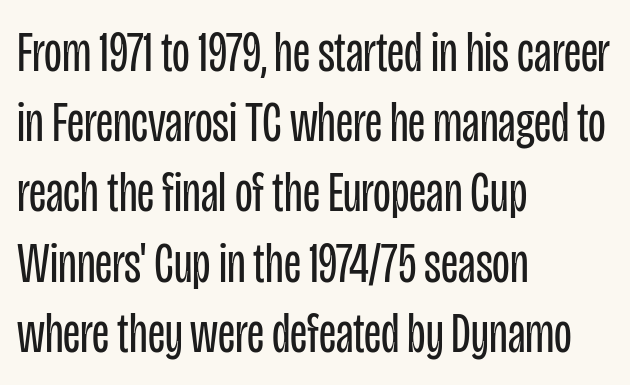
The image shows 58 px regular-weight, condensed sans-serif type, upright; set left-aligned, line spacing 1.21x, normal letter spacing, not underlined; low stroke contrast and a large x-height.
